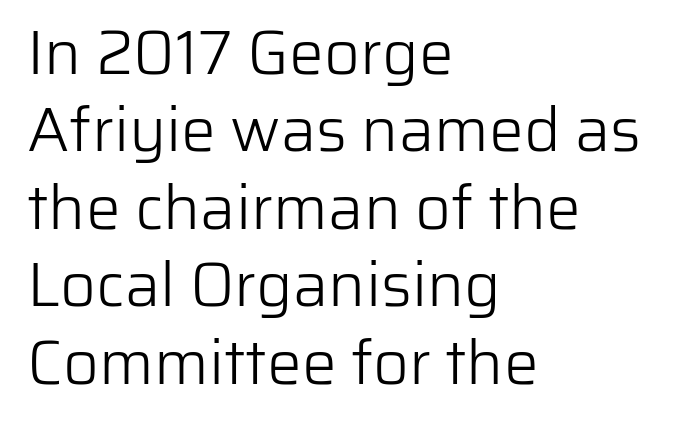
The zone under the glyphs is completely vacant. If you drew a ruler down the left edge, every line would touch it. Are there feet on the stems? There aren't — it's a sans. Compared with typical body copy, the letter spacing here is the same. These lines sit exactly where default settings would place them. The letters stand straight up with perfectly vertical stems.
